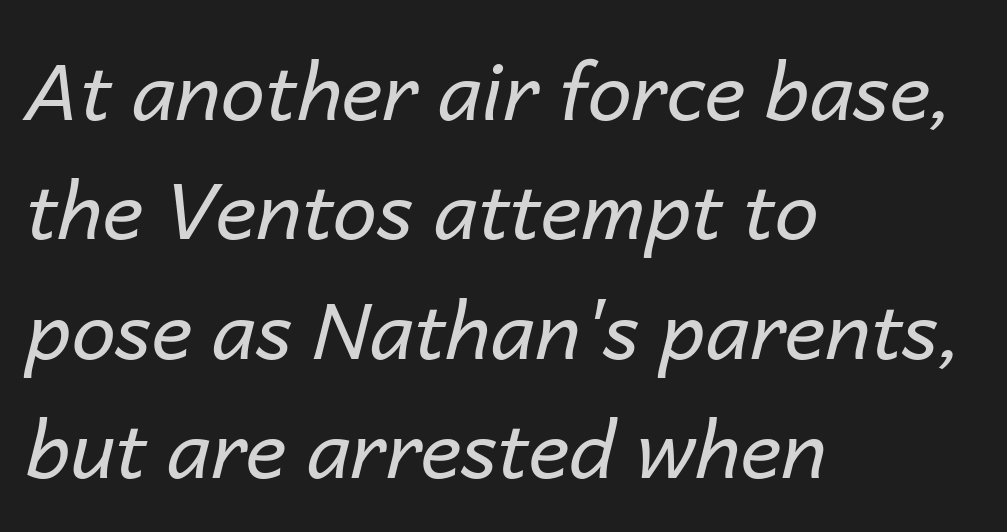
Q: Is the text bold? A: No.
Q: Is the text italic (slanted)? A: Yes, it leans right by about 14 degrees.
Q: Is the text underlined? A: No.
Q: How is the paragraph aligned? A: Left-aligned.
Q: Is the spacing between letters normal or unusually wide? A: Normal.
Q: Is the spacing between lines tight, normal or loose? A: Normal.
Q: Width (condensed, normal, or wide)? A: Normal.
Q: Stroke contrast? A: Low.
Q: x-height? A: Medium.
Q: Monospaced? A: No.
